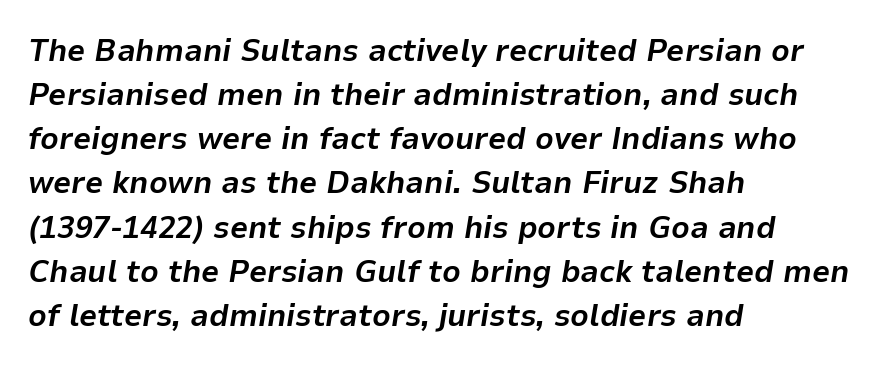
{"italic": "yes", "lean": "right", "slant_degrees": 9, "bold": "yes", "weight": "bold", "width": "normal", "stroke_contrast": "low", "x_height": "medium", "monospaced": "no", "underline": "no", "align": "left", "line_spacing": "normal", "line_spacing_ratio": 1.38, "letter_spacing": "normal", "letter_spacing_em": 0.0, "glyph_px": 32}
